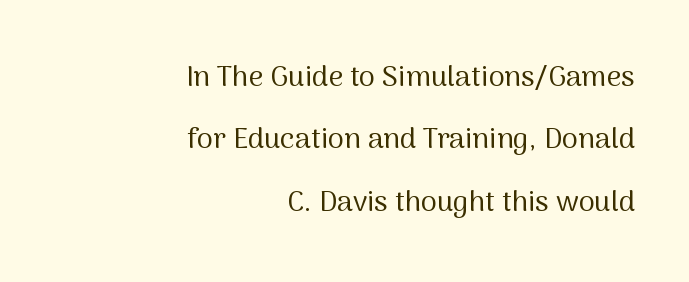
{"serif": "no", "italic": "no", "bold": "no", "weight": "regular", "width": "normal", "stroke_contrast": "medium", "x_height": "medium", "monospaced": "no", "underline": "no", "align": "right", "line_spacing": "loose", "line_spacing_ratio": 2.15, "letter_spacing": "normal", "letter_spacing_em": 0.0, "glyph_px": 29}
